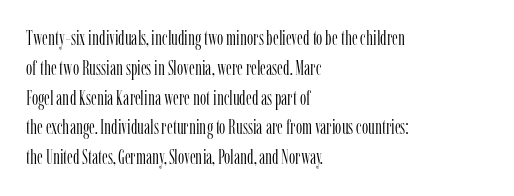
Q: Is the text bold? A: No.
Q: Is the text italic (slanted)? A: No, it is upright.
Q: Is the text underlined? A: No.
Q: How is the paragraph aligned? A: Left-aligned.
Q: Is the spacing between letters normal or unusually wide? A: Normal.
Q: Is the spacing between lines tight, normal or loose? A: Normal.
